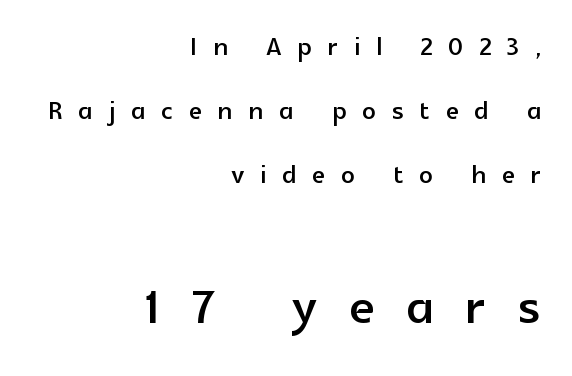
The image shows 67 px sans-serif type, upright; set right-aligned, line spacing 1.88x, unusually wide letter spacing (+0.47 em), not underlined; the second (bottom) block is 1.97x larger; a medium x-height.
